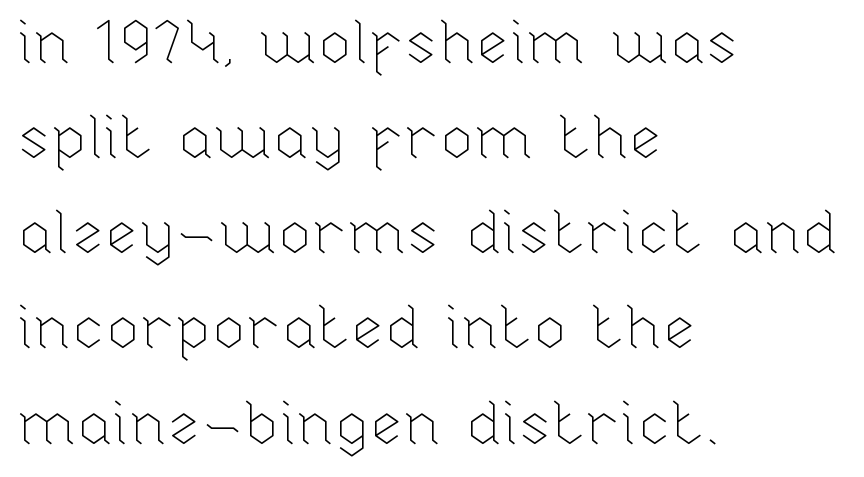
The image shows 61 px thin type, upright; set left-aligned, normal line spacing (1.56x), normal letter spacing, not underlined; low stroke contrast and a medium x-height.
